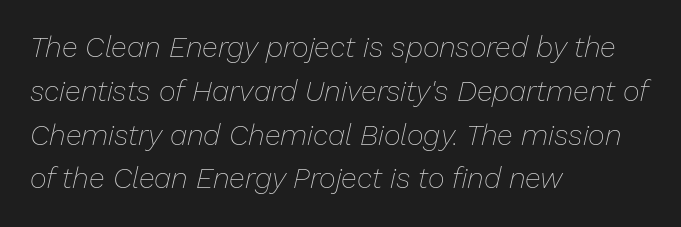
The image shows 29 px thin type, italic (leaning right); set left-aligned, normal line spacing (1.51x), normal letter spacing, not underlined; low stroke contrast and a medium x-height.
